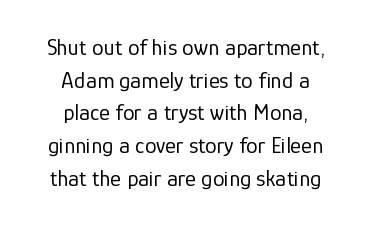
The image shows 23 px text type, upright; set centered, normal line spacing (1.42x), normal letter spacing, not underlined.
